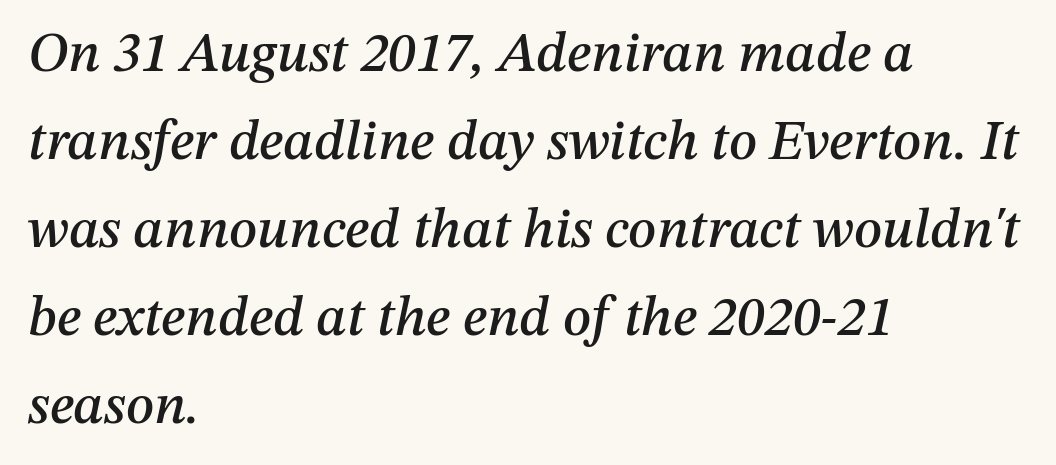
The image shows 56 px text type, italic (leaning right); set left-aligned, normal line spacing (1.57x), normal letter spacing, not underlined; medium stroke contrast and a medium x-height.
